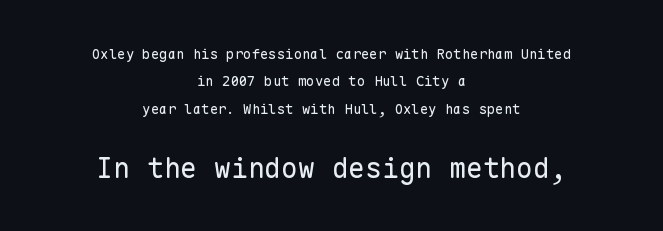
{"serif": "no", "italic": "no", "bold": "no", "weight": "regular", "width": "normal", "stroke_contrast": "low", "x_height": "medium", "monospaced": "yes", "underline": "no", "align": "center", "line_spacing": "loose", "line_spacing_ratio": 1.96, "letter_spacing": "normal", "letter_spacing_em": 0.0, "larger_block": "second", "size_ratio": 2.0, "glyph_px": 28}
